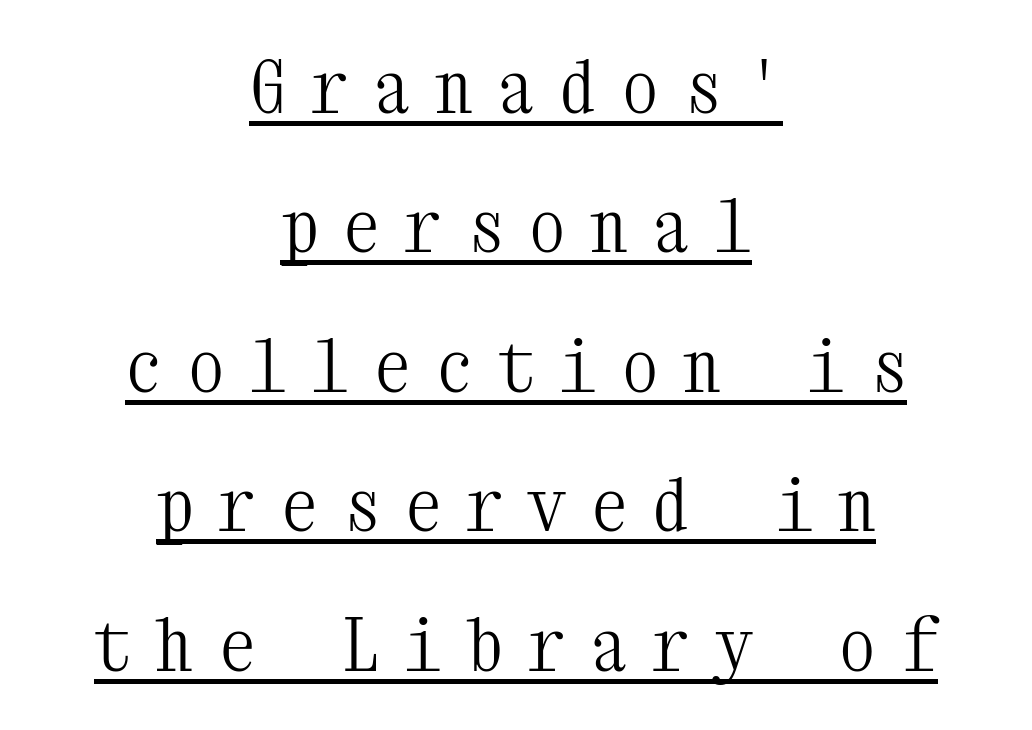
{"serif": "yes", "italic": "no", "bold": "no", "weight": "light", "width": "condensed", "stroke_contrast": "medium", "x_height": "medium", "monospaced": "yes", "underline": "yes", "align": "center", "line_spacing": "loose", "line_spacing_ratio": 1.91, "letter_spacing": "wide", "letter_spacing_em": 0.35, "glyph_px": 73}
